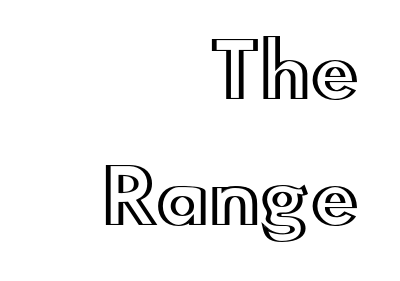
{"italic": "no", "width": "wide", "x_height": "small", "monospaced": "no", "underline": "no", "align": "right", "line_spacing_ratio": 1.73, "letter_spacing": "normal", "letter_spacing_em": 0.0, "glyph_px": 73}
